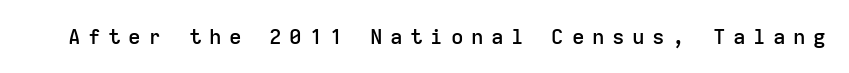
{"italic": "no", "bold": "semi", "underline": "no", "letter_spacing": "wide", "letter_spacing_em": 0.36, "glyph_px": 21}
